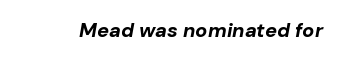
Q: Is the text bold? A: Yes.
Q: Is the text italic (slanted)? A: Yes, it leans right by about 10 degrees.
Q: Is the text underlined? A: No.
Q: Is the spacing between letters normal or unusually wide? A: Normal.
